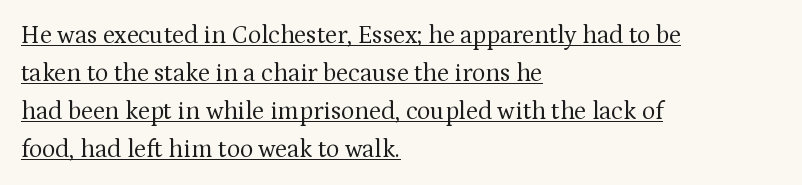
Q: Is the text bold? A: No.
Q: Is the text italic (slanted)? A: No, it is upright.
Q: Is the text underlined? A: Yes.
Q: How is the paragraph aligned? A: Left-aligned.
Q: Is the spacing between letters normal or unusually wide? A: Normal.
Q: Is the spacing between lines tight, normal or loose? A: Normal.
